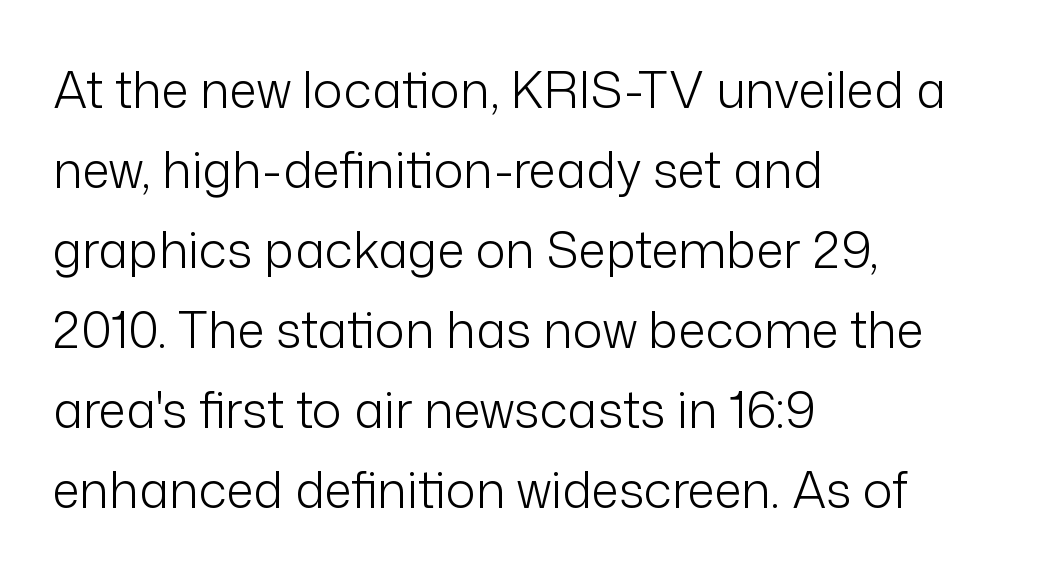
The image shows 50 px light sans-serif type, upright; set left-aligned, normal line spacing (1.6x), normal letter spacing, not underlined; low stroke contrast and a medium x-height.
